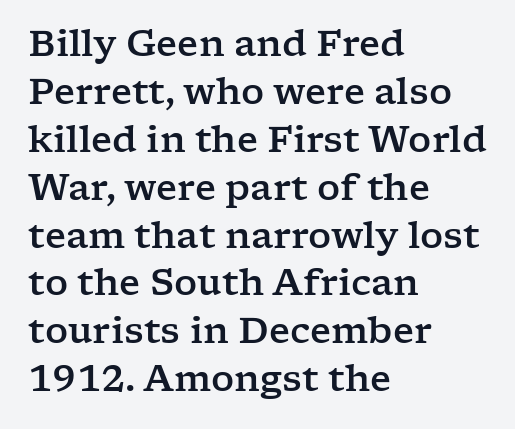
The image shows 36 px wide serif type, upright; set left-aligned, normal line spacing (1.33x), normal letter spacing, not underlined; low stroke contrast and a medium x-height.
